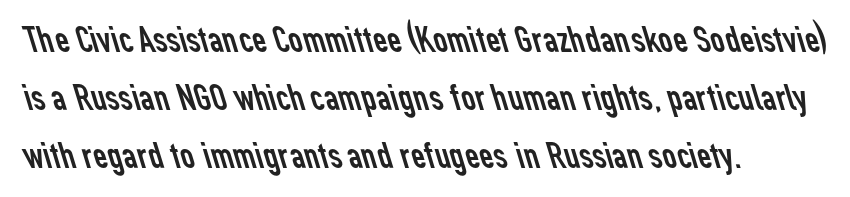
The image shows 39 px regular-weight sans-serif type; set left-aligned, normal line spacing (1.49x), normal letter spacing, not underlined; low stroke contrast and a medium x-height.
